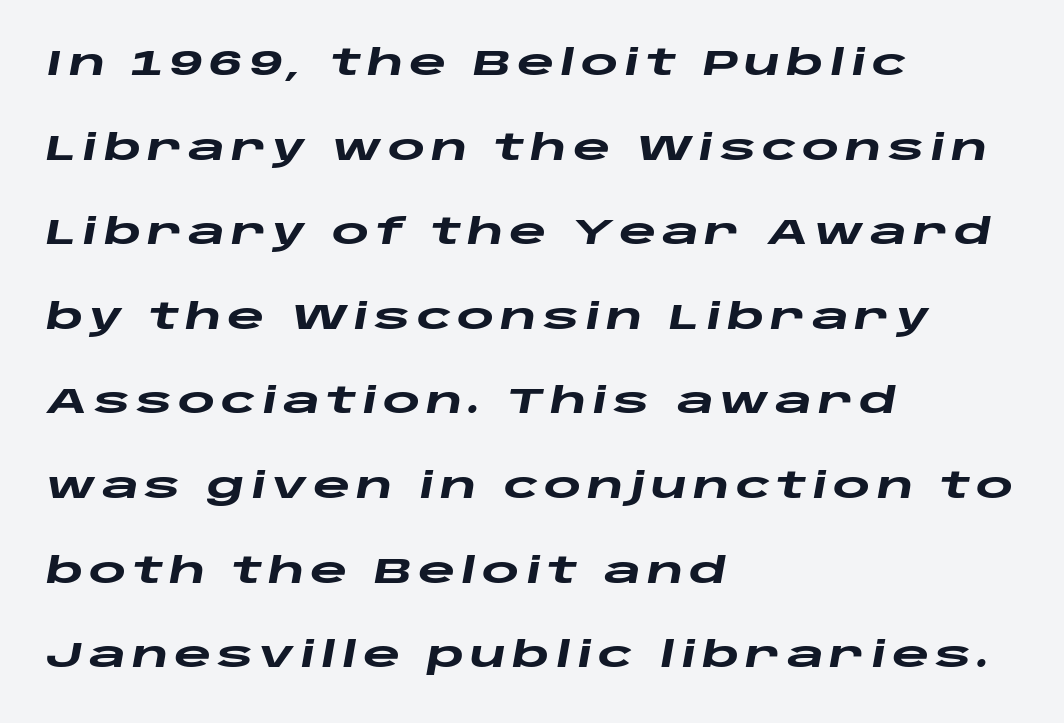
{"italic": "yes", "lean": "right", "slant_degrees": 10, "bold": "yes", "weight": "heavy", "width": "wide", "stroke_contrast": "low", "x_height": "large", "monospaced": "no", "underline": "no", "align": "left", "line_spacing": "loose", "line_spacing_ratio": 2.35, "glyph_px": 36}
